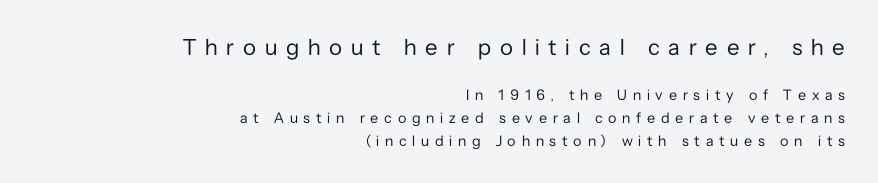
Q: Is the text bold? A: No.
Q: Is the text italic (slanted)? A: No, it is upright.
Q: Is the text underlined? A: No.
Q: How is the paragraph aligned? A: Right-aligned.
Q: Is the spacing between letters normal or unusually wide? A: Unusually wide.
Q: Is the spacing between lines tight, normal or loose? A: Normal.
Q: Which block of text is set in a larger size, the first (top) or the second (bottom)? A: The first (top) one.
